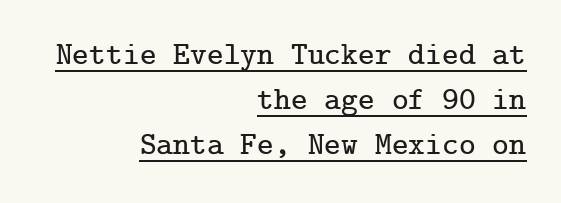
Q: Is the text italic (slanted)? A: No, it is upright.
Q: Is the typeface a serif or a sans-serif typeface? A: Serif.
Q: Is the text underlined? A: Yes.
Q: How is the paragraph aligned? A: Right-aligned.
Q: Is the spacing between letters normal or unusually wide? A: Normal.
Q: Is the spacing between lines tight, normal or loose? A: Normal.
Q: Width (condensed, normal, or wide)? A: Normal.
Q: Stroke contrast? A: Low.
Q: x-height? A: Medium.
